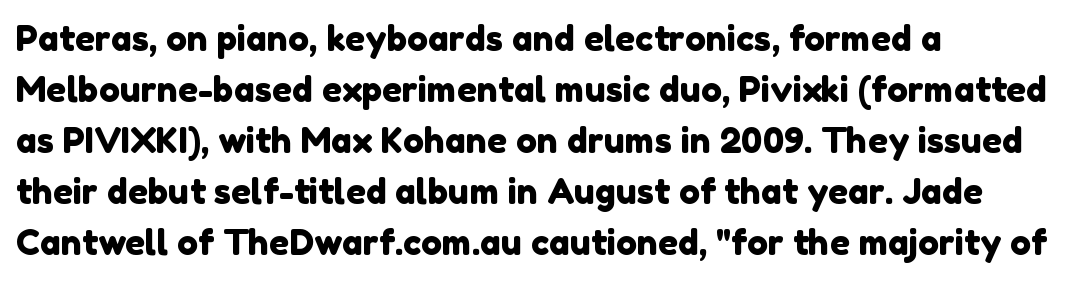
Each word holds together tightly as a unit, with standard inter-letter gaps. Honestly, the row spacing looks completely unremarkable. No feet cap the strokes, marking this as sans-serif type. Looks like regular typesetting: each glyph gets only the width it needs.
